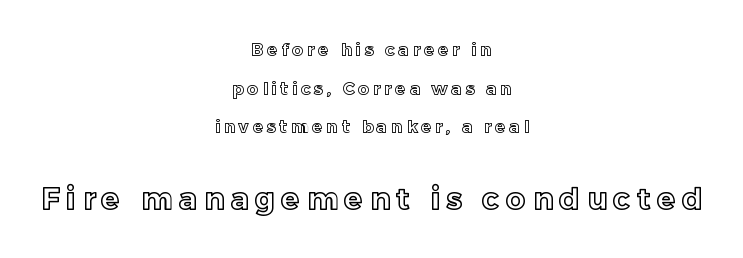
The image shows 30 px text type, upright; set centered, loose line spacing (2.27x), unusually wide letter spacing (+0.23 em), not underlined; the second (bottom) block is 1.76x larger; a medium x-height.
